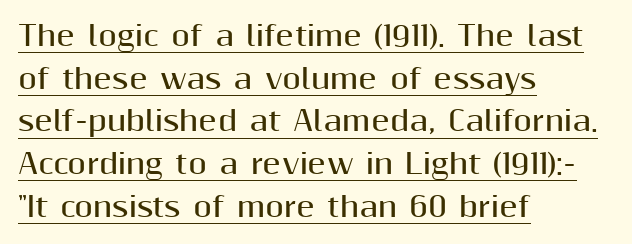
These lines keep a tight, regular rhythm from letter to letter. This rendering uses left alignment, leaving the right contour irregular. Strokes here are thick enough to call this a true bold. These lines sit exactly where default settings would place them. Looks like someone drew a line under every word here.
